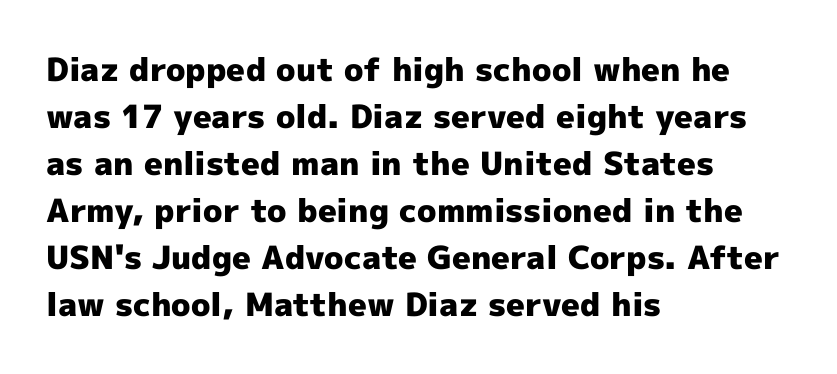
The image shows 32 px heavy sans-serif type, upright; set left-aligned, normal line spacing (1.47x), normal letter spacing, not underlined; a medium x-height.
